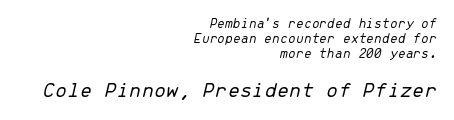
{"italic": "yes", "lean": "right", "slant_degrees": 13, "bold": "no", "underline": "no", "align": "right", "line_spacing": "tight", "line_spacing_ratio": 1.07, "letter_spacing": "normal", "letter_spacing_em": 0.0, "larger_block": "second", "size_ratio": 1.57, "glyph_px": 22}
